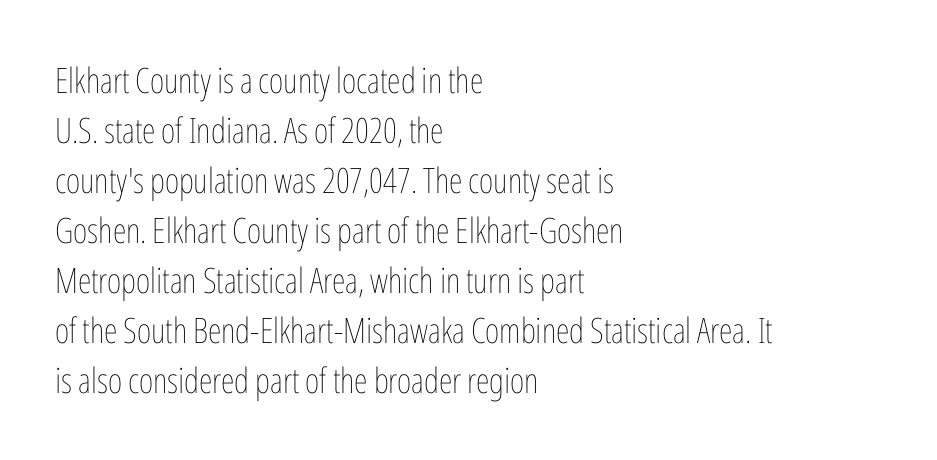
{"italic": "no", "bold": "no", "weight": "thin", "width": "condensed", "stroke_contrast": "low", "x_height": "medium", "monospaced": "no", "underline": "no", "align": "left", "line_spacing": "normal", "line_spacing_ratio": 1.43, "letter_spacing": "normal", "letter_spacing_em": 0.0, "glyph_px": 35}
